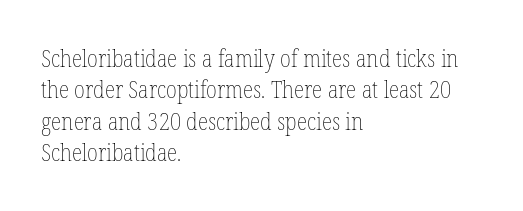
Q: Is the text bold? A: No.
Q: Is the text italic (slanted)? A: No, it is upright.
Q: Is the text underlined? A: No.
Q: How is the paragraph aligned? A: Left-aligned.
Q: Is the spacing between letters normal or unusually wide? A: Normal.
Q: Is the spacing between lines tight, normal or loose? A: Normal.
